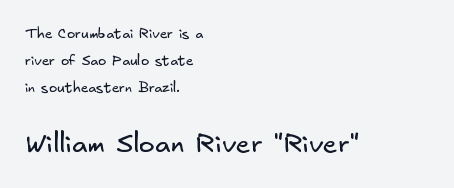
Underline: absent. Honestly, the letter spacing is just normal — you wouldn't notice it. The ragged edge is on the right, which tells us the setting is flush left. Vertical spacing — loose. This reads as an unemphasized weight, regular at the heaviest.
